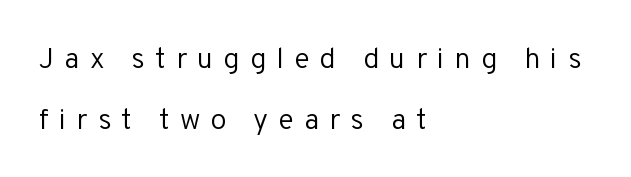
The image shows 29 px regular-weight sans-serif type, upright; set left-aligned, loose line spacing (2.1x), unusually wide letter spacing (+0.35 em), not underlined; low stroke contrast and a medium x-height.
